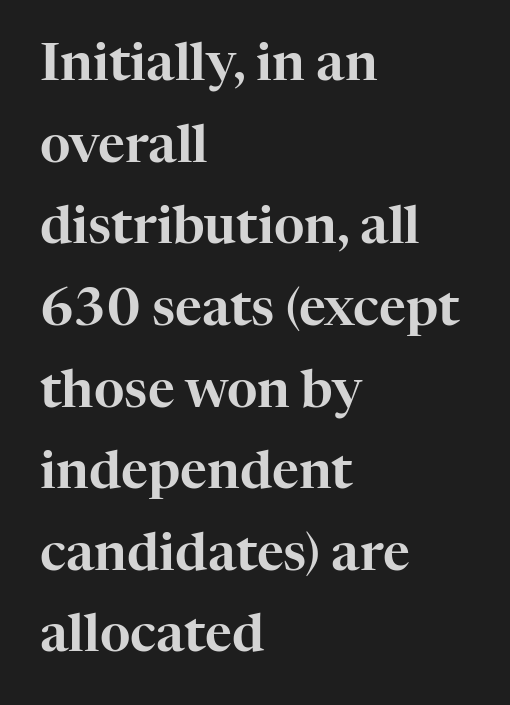
Q: Is the text italic (slanted)? A: No, it is upright.
Q: Is the typeface a serif or a sans-serif typeface? A: Serif.
Q: Is the text underlined? A: No.
Q: How is the paragraph aligned? A: Left-aligned.
Q: Is the spacing between letters normal or unusually wide? A: Normal.
Q: Is the spacing between lines tight, normal or loose? A: Normal.
Q: Width (condensed, normal, or wide)? A: Normal.
Q: Stroke contrast? A: High.
Q: x-height? A: Medium.
Q: Monospaced? A: No.
